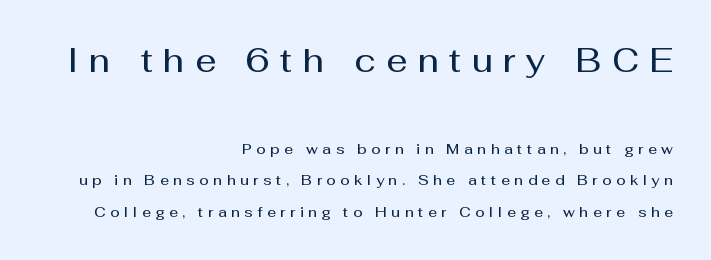
Words float on clear page, feet unadorned. How heavy is the stroke? Medium-heavy — a semibold, shy of bold. Whoever set this made the first block the dominant, larger element. Do the characters align in a grid? No, the font is proportional. The text was rendered using a sans face with plain stroke endings. Each new line begins a long way beneath the previous one.
